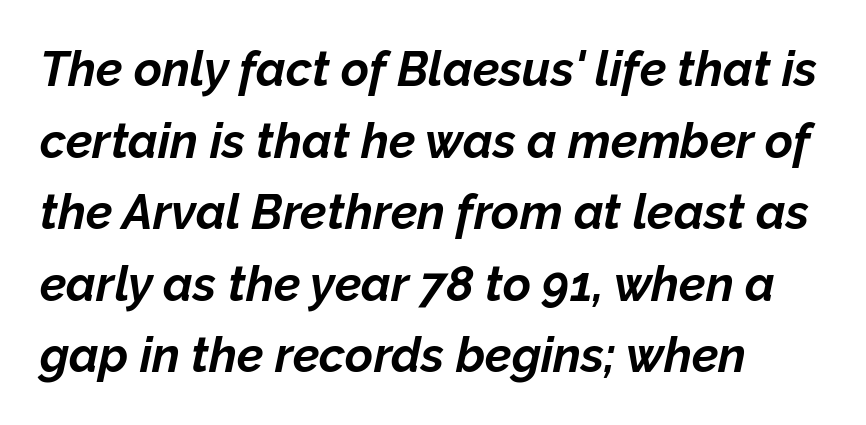
The image shows 48 px bold type, italic (leaning right); set left-aligned, normal line spacing (1.49x), normal letter spacing, not underlined; low stroke contrast and a medium x-height.
